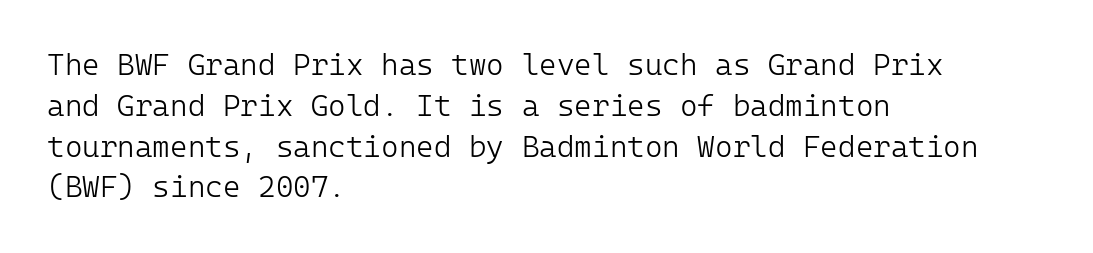
{"serif": "no", "italic": "no", "bold": "no", "weight": "light", "width": "normal", "stroke_contrast": "low", "x_height": "medium", "underline": "no", "align": "left", "line_spacing": "normal", "line_spacing_ratio": 1.36, "letter_spacing": "normal", "letter_spacing_em": 0.0, "glyph_px": 30}
